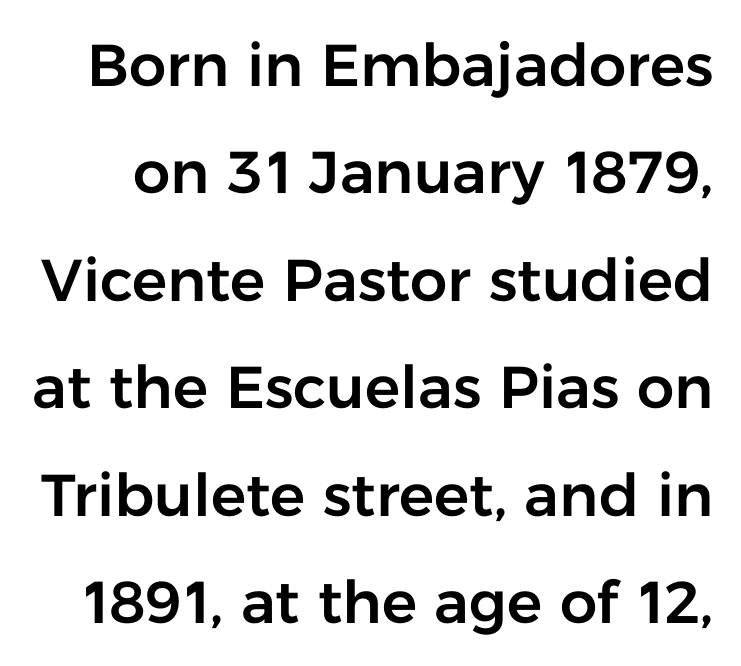
Q: Is the text italic (slanted)? A: No, it is upright.
Q: Is the typeface a serif or a sans-serif typeface? A: Sans-serif.
Q: Is the text underlined? A: No.
Q: Is the spacing between letters normal or unusually wide? A: Normal.
Q: Width (condensed, normal, or wide)? A: Normal.
Q: Stroke contrast? A: Low.
Q: x-height? A: Medium.
Q: Monospaced? A: No.
